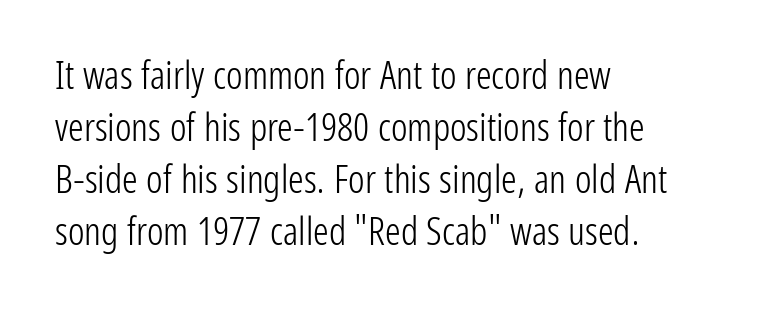
The image shows 39 px light, condensed sans-serif type, upright; set left-aligned, normal line spacing (1.33x), normal letter spacing, not underlined; low stroke contrast and a medium x-height.
